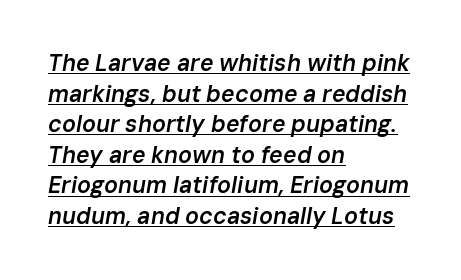
Q: Is the text bold? A: Semi-bold.
Q: Is the text italic (slanted)? A: Yes, it leans right by about 10 degrees.
Q: Is the text underlined? A: Yes.
Q: How is the paragraph aligned? A: Left-aligned.
Q: Is the spacing between letters normal or unusually wide? A: Normal.
Q: Is the spacing between lines tight, normal or loose? A: Normal.
